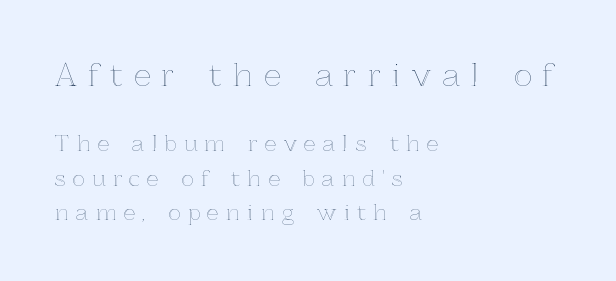
{"italic": "no", "width": "normal", "x_height": "medium", "monospaced": "no", "underline": "no", "align": "left", "line_spacing": "normal", "line_spacing_ratio": 1.63, "letter_spacing": "wide", "letter_spacing_em": 0.35, "larger_block": "first", "size_ratio": 1.48, "glyph_px": 31}
